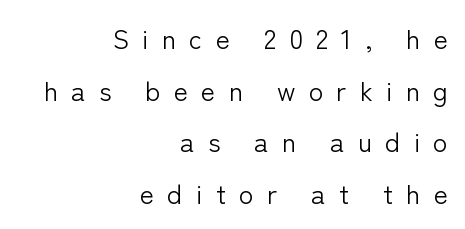
{"italic": "no", "bold": "no", "underline": "no", "align": "right", "line_spacing": "loose", "line_spacing_ratio": 1.91, "letter_spacing": "wide", "letter_spacing_em": 0.49, "glyph_px": 27}
